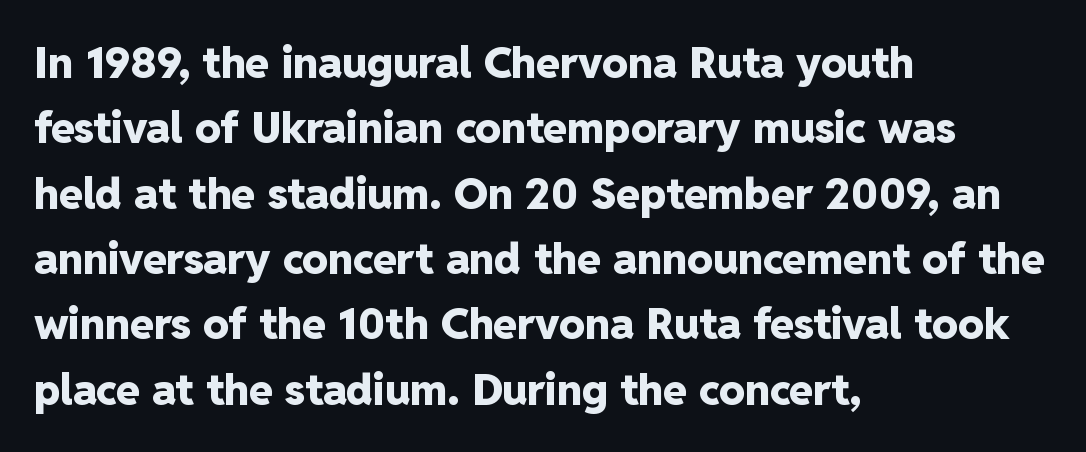
The image shows 43 px heavy sans-serif type, upright; set left-aligned, normal line spacing (1.52x), normal letter spacing, not underlined; low stroke contrast and a medium x-height.
